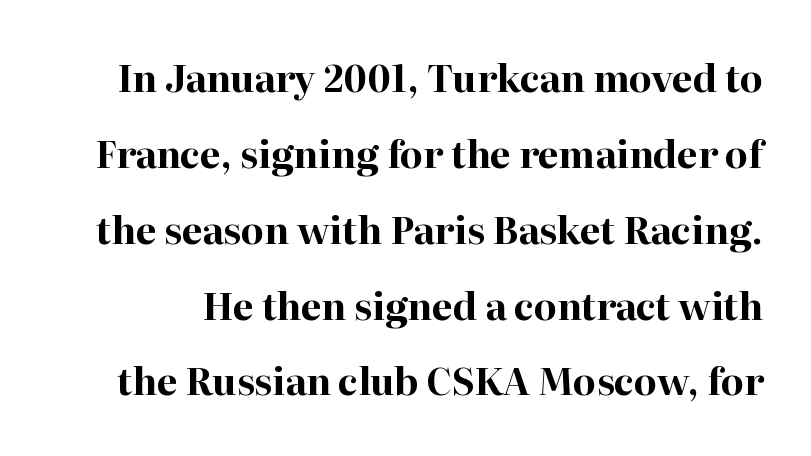
{"serif": "yes", "italic": "no", "bold": "yes", "weight": "bold", "width": "normal", "stroke_contrast": "high", "x_height": "medium", "monospaced": "no", "underline": "no", "line_spacing": "loose", "line_spacing_ratio": 2.05, "letter_spacing": "normal", "letter_spacing_em": 0.0, "glyph_px": 37}
